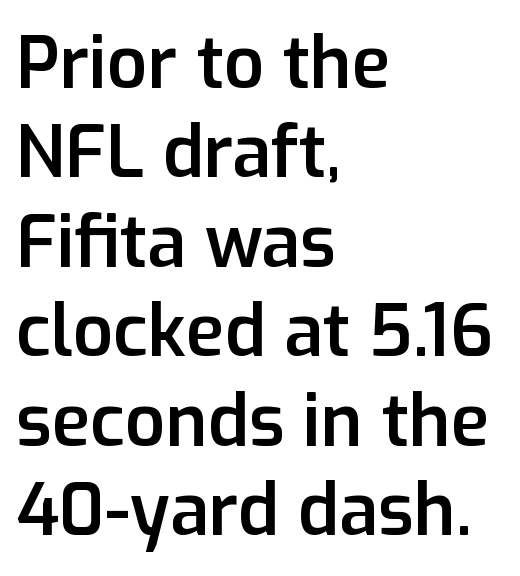
A bit beefed up — I'd call it semibold rather than bold. In terms of posture, this sample is upright. To sum up the face: it is a sans, with no serifs. What's the leading like? Ordinary, nothing unusual. Characters follow at the spacing the type designer built in.
